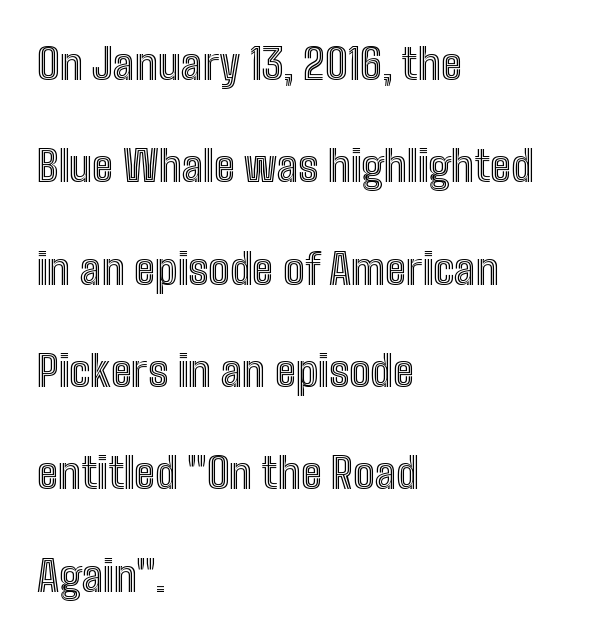
The image shows 43 px condensed type, upright; set left-aligned, loose line spacing (2.38x), normal letter spacing, not underlined; a medium x-height.
